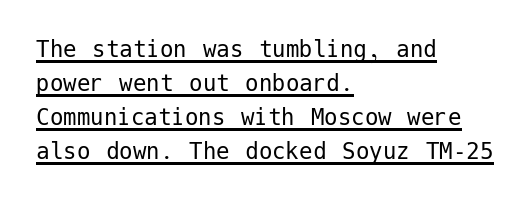
A rule runs beneath these lines of type. These lines sit exactly where default settings would place them. This rendering leaves character spacing at its baseline value. The specimen reads as upright at a glance.
